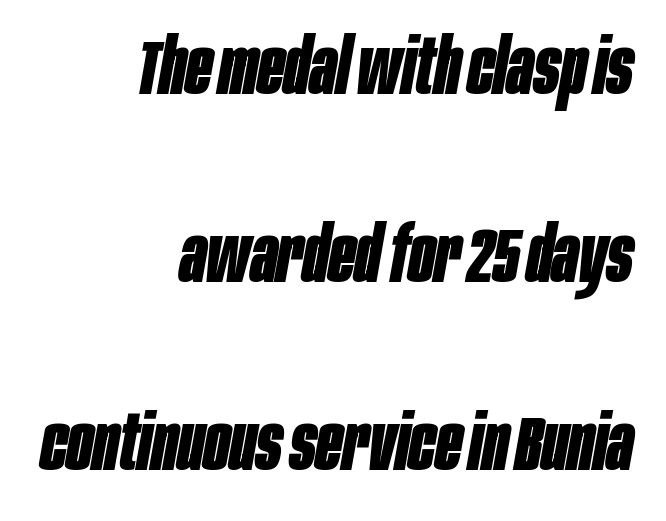
{"italic": "yes", "lean": "right", "slant_degrees": 10, "bold": "yes", "weight": "bold", "width": "condensed", "stroke_contrast": "low", "x_height": "large", "monospaced": "no", "underline": "no", "align": "right", "line_spacing": "loose", "line_spacing_ratio": 2.44, "letter_spacing": "normal", "letter_spacing_em": 0.0, "glyph_px": 77}
